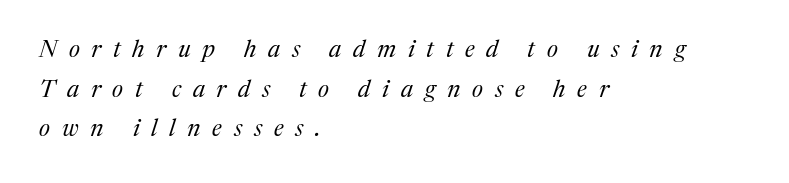
The image shows 24 px text type, italic (leaning right); set left-aligned, normal line spacing (1.65x), unusually wide letter spacing (+0.49 em), not underlined.
